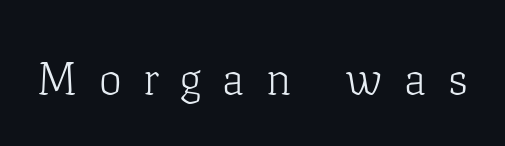
Q: Is the text bold? A: No.
Q: Is the text italic (slanted)? A: No, it is upright.
Q: Is the typeface a serif or a sans-serif typeface? A: Serif.
Q: Is the text underlined? A: No.
Q: Is the spacing between letters normal or unusually wide? A: Unusually wide.
Q: Width (condensed, normal, or wide)? A: Normal.
Q: Stroke contrast? A: Low.
Q: x-height? A: Medium.
Q: Monospaced? A: No.
